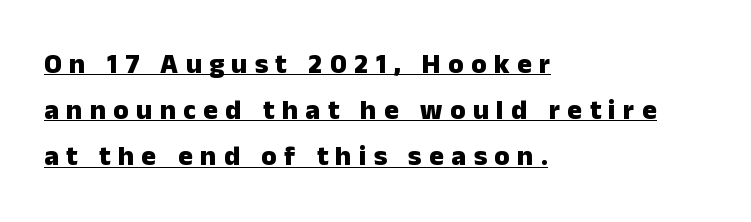
The image shows 28 px heavy sans-serif type, upright; set left-aligned, normal line spacing (1.65x), unusually wide letter spacing (+0.26 em), underlined; low stroke contrast and a medium x-height.
